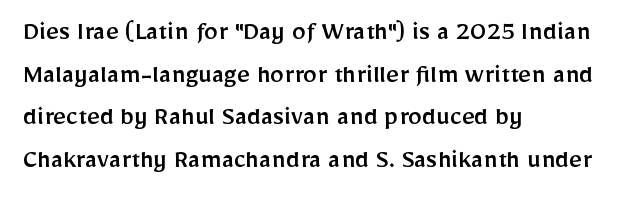
The image shows 28 px sans-serif type, upright; set left-aligned, normal line spacing (1.52x), normal letter spacing, not underlined; low stroke contrast and a medium x-height.
